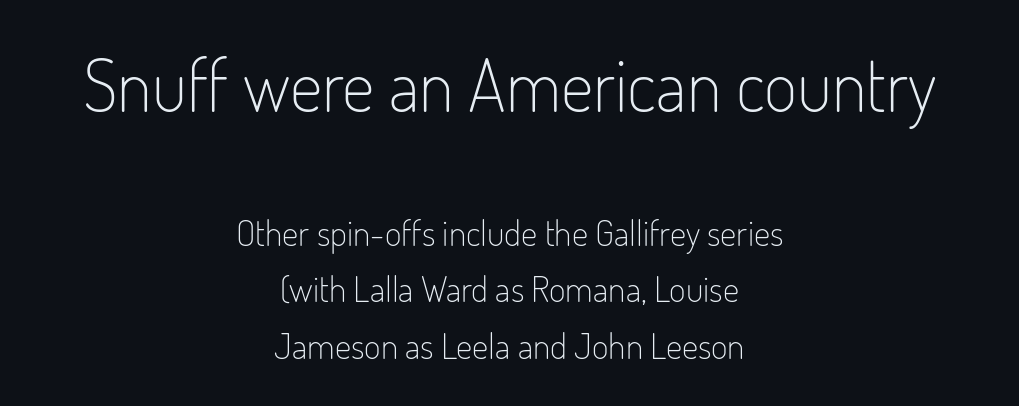
Which of the two is more prominent by size? The first, at the top. A typesetter would call this proportional, since set widths differ per character. The specimen omits any rule beneath the text block's lines. Every row of glyphs is offset so its center matches the block's center. Does the type have serifs? No, each stem ends abruptly. Posture: upright roman.
